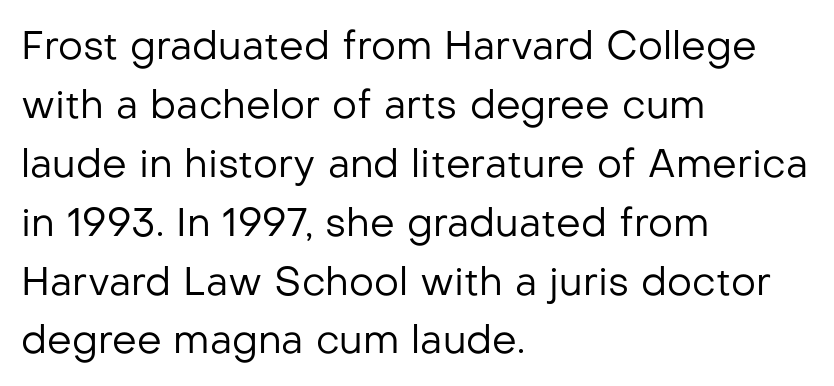
The image shows 39 px regular-weight sans-serif type, upright; set left-aligned, normal line spacing (1.51x), normal letter spacing, not underlined; low stroke contrast and a medium x-height.
